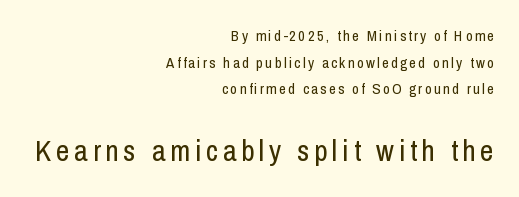
Q: Is the text bold? A: No.
Q: Is the text italic (slanted)? A: No, it is upright.
Q: Is the typeface a serif or a sans-serif typeface? A: Sans-serif.
Q: Is the text underlined? A: No.
Q: How is the paragraph aligned? A: Right-aligned.
Q: Which block of text is set in a larger size, the first (top) or the second (bottom)? A: The second (bottom) one.
Q: Width (condensed, normal, or wide)? A: Condensed.
Q: Stroke contrast? A: Low.
Q: x-height? A: Medium.
Q: Monospaced? A: No.
